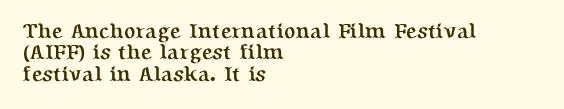
The image shows 21 px bold type, upright; set left-aligned, tight line spacing (1.02x), normal letter spacing, not underlined.
